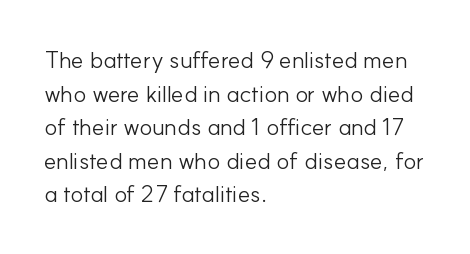
{"italic": "no", "bold": "no", "underline": "no", "align": "left", "line_spacing": "normal", "line_spacing_ratio": 1.4, "letter_spacing": "normal", "letter_spacing_em": 0.0, "glyph_px": 24}
